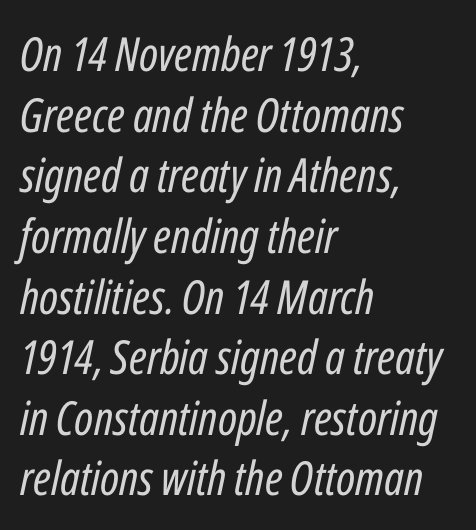
{"italic": "yes", "lean": "right", "slant_degrees": 12, "bold": "no", "weight": "regular", "width": "condensed", "stroke_contrast": "low", "x_height": "medium", "monospaced": "no", "underline": "no", "align": "left", "line_spacing": "normal", "line_spacing_ratio": 1.29, "letter_spacing": "normal", "letter_spacing_em": 0.0, "glyph_px": 47}
